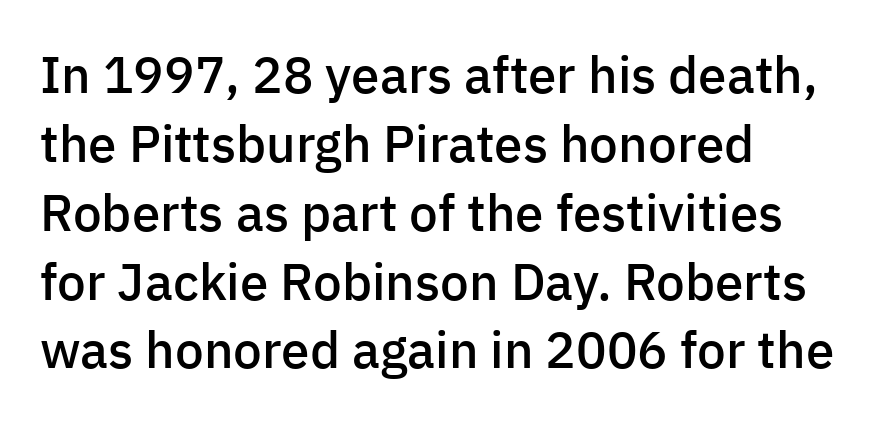
The image shows 51 px semibold sans-serif type, upright; set left-aligned, normal line spacing (1.35x), normal letter spacing, not underlined; low stroke contrast and a medium x-height.
